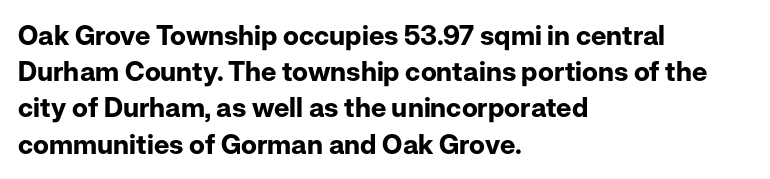
Does the weight exceed regular? Yes, all the way to bold. Inter-character spacing is left at the font's built-in metrics. If you drew a ruler down the left edge, every line would touch it. Only glyphs here, with clear space below each row. This sample keeps an unexceptional amount of space between lines.
